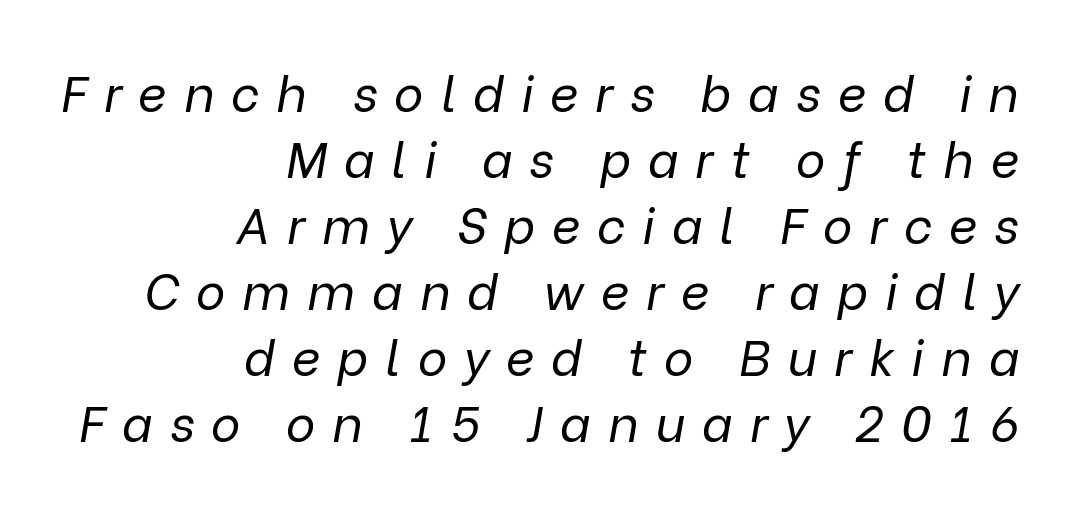
The image shows 50 px regular-weight type, italic (leaning right); set right-aligned, normal line spacing (1.32x), unusually wide letter spacing (+0.34 em), not underlined; low stroke contrast and a medium x-height.
